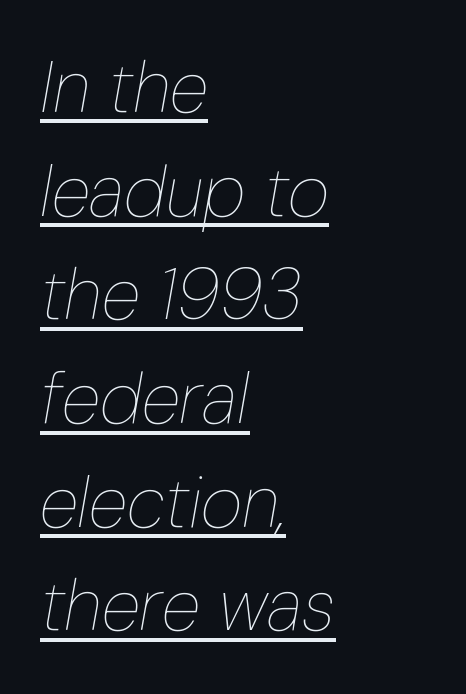
Style check: oblique. The ragged edge is on the right, which tells us the setting is flush left. Varying glyph widths throughout — classic text-font behaviour. Between one letter and the next there's only the usual sliver of space. What decoration does the sample have? An underline. Counters stay open thanks to moderate or lighter strokes.
